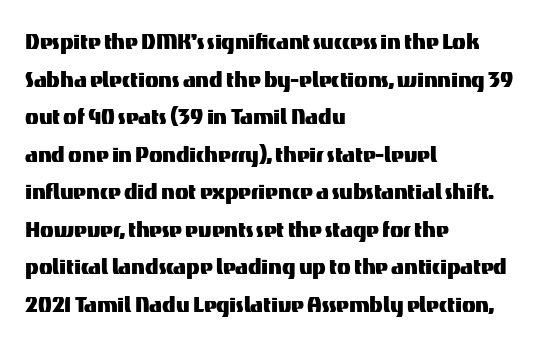
The image shows 28 px sans-serif type, upright; set left-aligned, normal line spacing (1.34x), normal letter spacing, not underlined; medium stroke contrast and a medium x-height.
